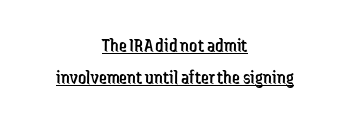
Q: Is the text bold? A: No.
Q: Is the text italic (slanted)? A: No, it is upright.
Q: Is the text underlined? A: Yes.
Q: How is the paragraph aligned? A: Centered.
Q: Is the spacing between letters normal or unusually wide? A: Normal.
Q: Is the spacing between lines tight, normal or loose? A: Normal.
